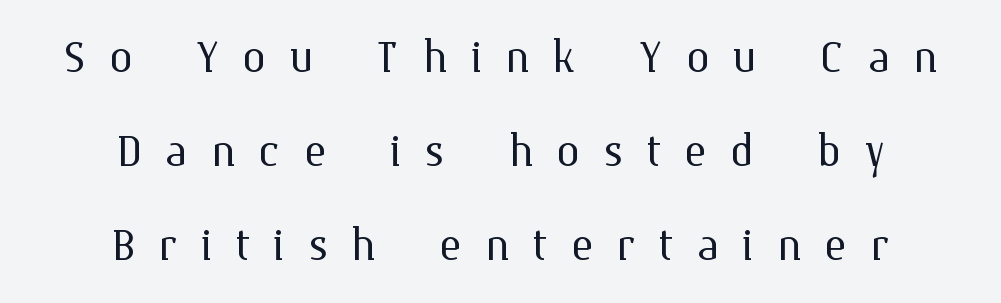
The image shows 60 px light type, upright; set centered, normal line spacing (1.57x), unusually wide letter spacing (+0.38 em), not underlined; medium stroke contrast and a medium x-height.
